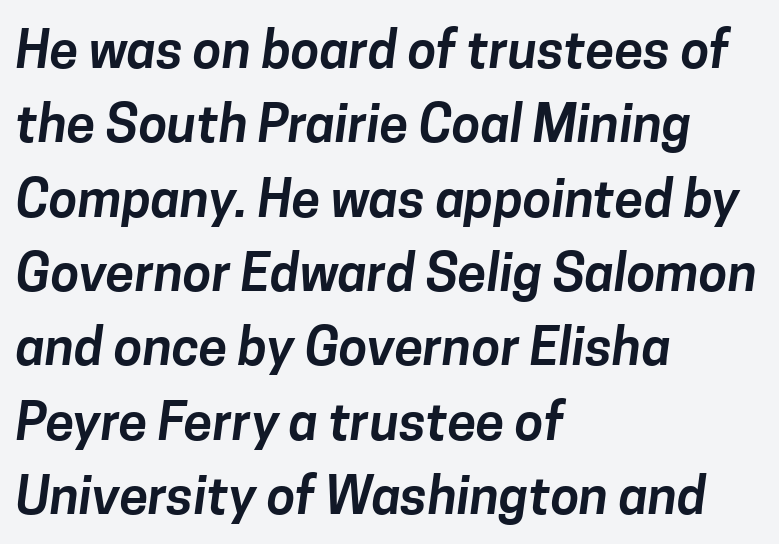
Q: Is the typeface a serif or a sans-serif typeface? A: Sans-serif.
Q: Is the text underlined? A: No.
Q: How is the paragraph aligned? A: Left-aligned.
Q: Is the spacing between letters normal or unusually wide? A: Normal.
Q: Is the spacing between lines tight, normal or loose? A: Normal.
Q: Width (condensed, normal, or wide)? A: Normal.
Q: Stroke contrast? A: Low.
Q: x-height? A: Medium.
Q: Monospaced? A: No.
